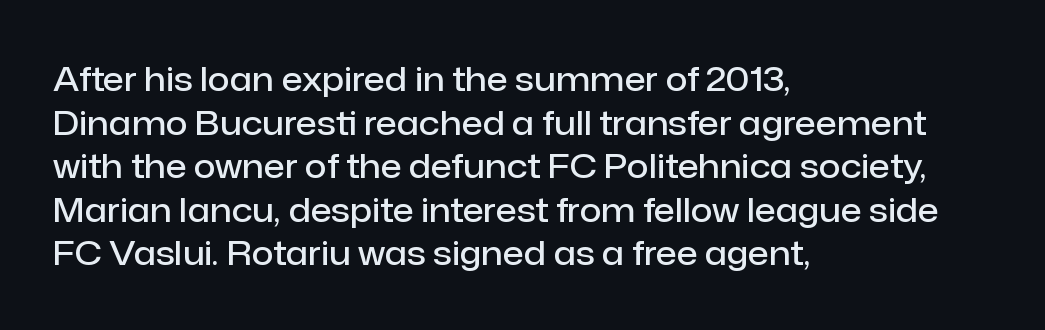
Q: Is the text bold? A: Semi-bold.
Q: Is the text italic (slanted)? A: No, it is upright.
Q: Is the typeface a serif or a sans-serif typeface? A: Sans-serif.
Q: Is the text underlined? A: No.
Q: How is the paragraph aligned? A: Left-aligned.
Q: Is the spacing between letters normal or unusually wide? A: Normal.
Q: Is the spacing between lines tight, normal or loose? A: Normal.
Q: Width (condensed, normal, or wide)? A: Normal.
Q: Stroke contrast? A: Low.
Q: x-height? A: Medium.
Q: Monospaced? A: No.
